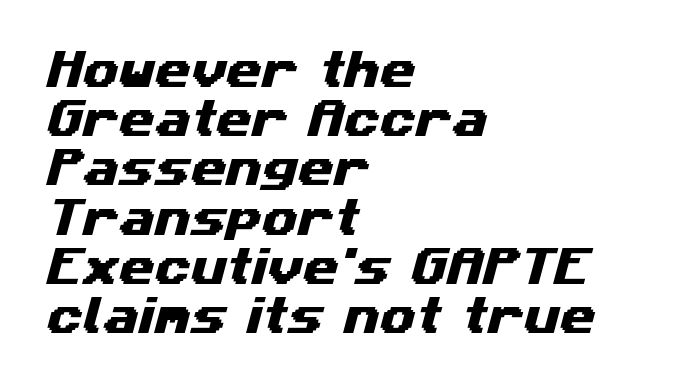
Q: Is the typeface a serif or a sans-serif typeface? A: Sans-serif.
Q: Is the text underlined? A: No.
Q: How is the paragraph aligned? A: Left-aligned.
Q: Is the spacing between letters normal or unusually wide? A: Normal.
Q: Width (condensed, normal, or wide)? A: Wide.
Q: Stroke contrast? A: Medium.
Q: x-height? A: Medium.
Q: Monospaced? A: No.
